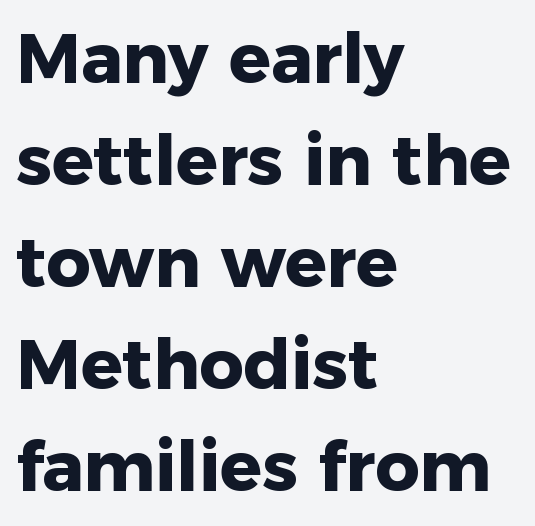
Q: Is the text bold? A: Yes.
Q: Is the text italic (slanted)? A: No, it is upright.
Q: Is the typeface a serif or a sans-serif typeface? A: Sans-serif.
Q: Is the text underlined? A: No.
Q: How is the paragraph aligned? A: Left-aligned.
Q: Is the spacing between letters normal or unusually wide? A: Normal.
Q: Is the spacing between lines tight, normal or loose? A: Normal.
Q: Width (condensed, normal, or wide)? A: Normal.
Q: Stroke contrast? A: Low.
Q: x-height? A: Medium.
Q: Monospaced? A: No.
